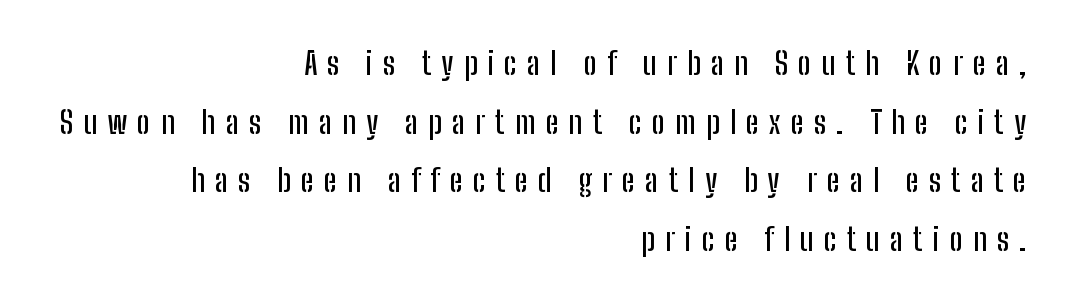
{"serif": "no", "italic": "no", "width": "condensed", "stroke_contrast": "low", "x_height": "medium", "monospaced": "no", "underline": "no", "align": "right", "line_spacing_ratio": 1.89, "letter_spacing": "wide", "letter_spacing_em": 0.33, "glyph_px": 31}
